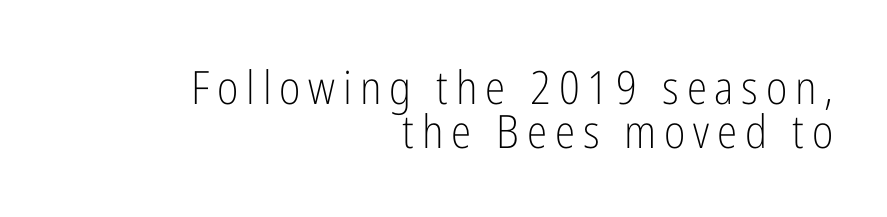
The image shows 46 px light, condensed sans-serif type, upright; set right-aligned, tight line spacing (0.96x), not underlined; low stroke contrast and a medium x-height.
